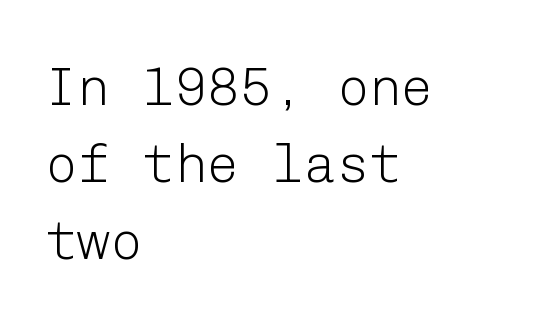
{"serif": "no", "italic": "no", "bold": "no", "weight": "light", "width": "normal", "stroke_contrast": "low", "x_height": "medium", "underline": "no", "align": "left", "line_spacing": "normal", "line_spacing_ratio": 1.43, "letter_spacing": "normal", "letter_spacing_em": 0.0, "glyph_px": 54}
